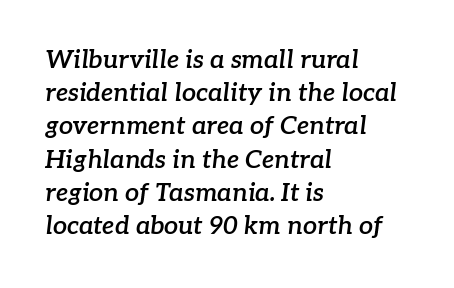
Q: Is the text bold? A: Semi-bold.
Q: Is the text italic (slanted)? A: Yes, it leans right by about 7 degrees.
Q: Is the text underlined? A: No.
Q: How is the paragraph aligned? A: Left-aligned.
Q: Is the spacing between letters normal or unusually wide? A: Normal.
Q: Is the spacing between lines tight, normal or loose? A: Normal.
